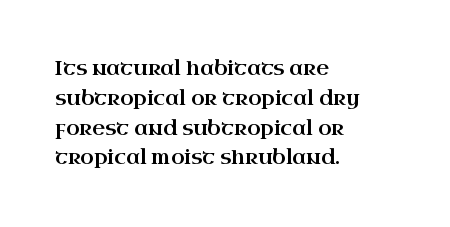
Notice how descenders clear the ascenders below comfortably — that's standard leading. In terms of letterspacing, this is plain default setting. Descender tails drop into unmarked territory. Layout note: lines flush left. The typography opts for an upright posture over an oblique one.
